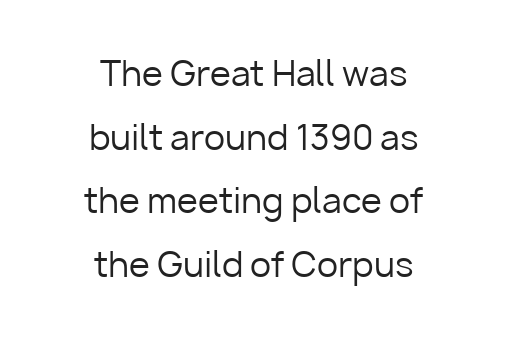
Q: Is the text bold? A: No.
Q: Is the text italic (slanted)? A: No, it is upright.
Q: Is the typeface a serif or a sans-serif typeface? A: Sans-serif.
Q: Is the text underlined? A: No.
Q: How is the paragraph aligned? A: Centered.
Q: Is the spacing between letters normal or unusually wide? A: Normal.
Q: Width (condensed, normal, or wide)? A: Normal.
Q: Stroke contrast? A: Low.
Q: x-height? A: Medium.
Q: Monospaced? A: No.
